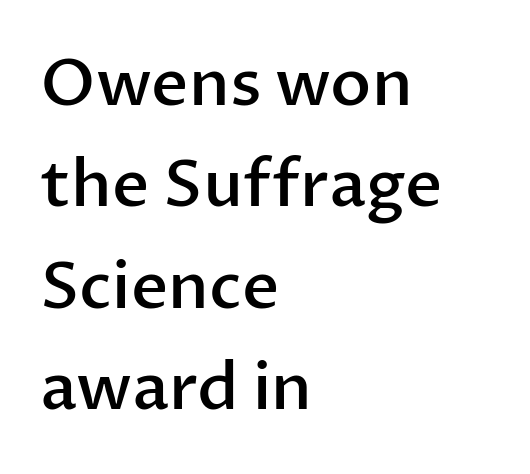
{"serif": "no", "italic": "no", "bold": "semi", "weight": "semibold", "width": "normal", "stroke_contrast": "low", "x_height": "medium", "monospaced": "no", "underline": "no", "align": "left", "line_spacing": "normal", "line_spacing_ratio": 1.56, "letter_spacing": "normal", "letter_spacing_em": 0.0, "glyph_px": 65}
